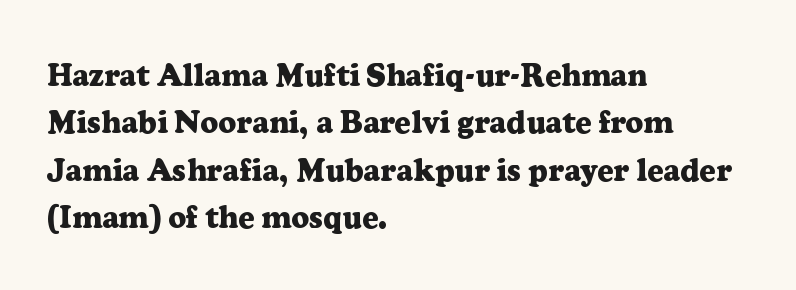
{"serif": "yes", "italic": "no", "bold": "yes", "weight": "heavy", "width": "normal", "stroke_contrast": "low", "x_height": "medium", "monospaced": "no", "underline": "no", "align": "left", "line_spacing": "normal", "line_spacing_ratio": 1.53, "letter_spacing": "normal", "letter_spacing_em": 0.0, "glyph_px": 31}
